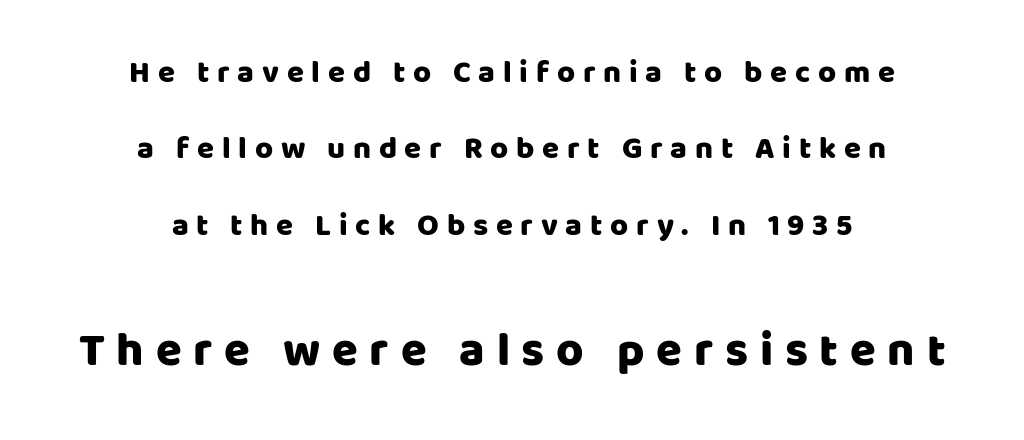
Q: Is the text italic (slanted)? A: No, it is upright.
Q: Is the typeface a serif or a sans-serif typeface? A: Sans-serif.
Q: Is the text underlined? A: No.
Q: How is the paragraph aligned? A: Centered.
Q: Is the spacing between letters normal or unusually wide? A: Unusually wide.
Q: Is the spacing between lines tight, normal or loose? A: Loose.
Q: Which block of text is set in a larger size, the first (top) or the second (bottom)? A: The second (bottom) one.
Q: Width (condensed, normal, or wide)? A: Normal.
Q: Stroke contrast? A: Low.
Q: x-height? A: Large.
Q: Monospaced? A: No.
